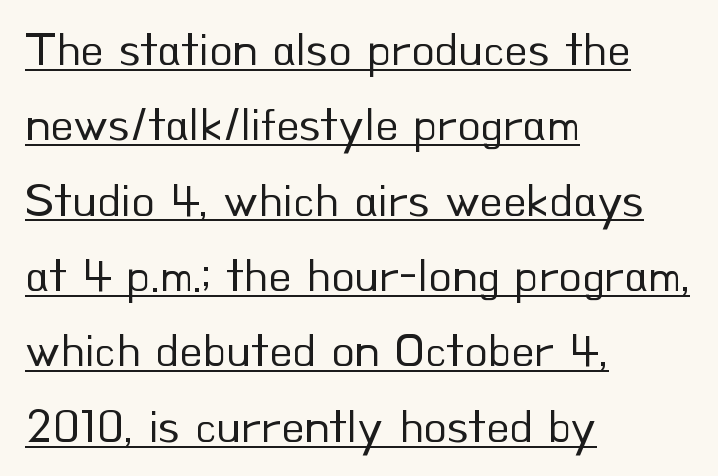
The image shows 48 px regular-weight sans-serif type, upright; set left-aligned, normal line spacing (1.57x), normal letter spacing, underlined; low stroke contrast and a small x-height.
